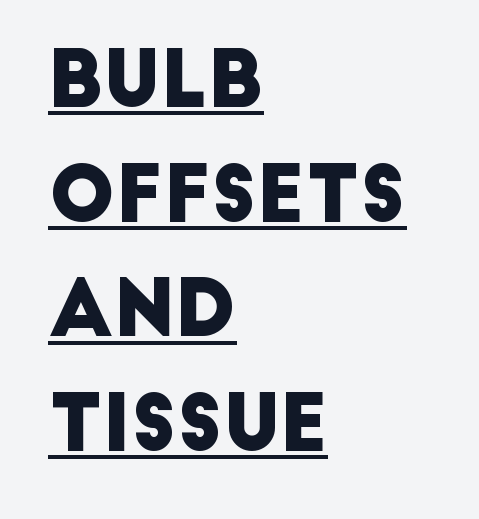
{"serif": "no", "width": "normal", "stroke_contrast": "low", "x_height": "large", "monospaced": "no", "underline": "yes", "align": "left", "line_spacing": "normal", "line_spacing_ratio": 1.47, "letter_spacing": "normal", "letter_spacing_em": 0.0, "glyph_px": 78}
